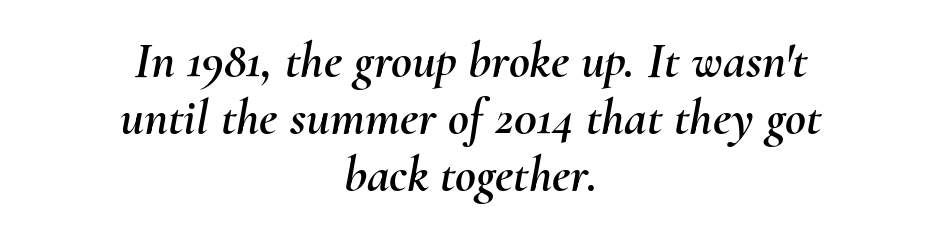
{"italic": "yes", "lean": "right", "slant_degrees": 10, "width": "normal", "stroke_contrast": "medium", "x_height": "small", "monospaced": "no", "underline": "no", "align": "center", "line_spacing": "tight", "line_spacing_ratio": 1.12, "letter_spacing": "normal", "letter_spacing_em": 0.0, "glyph_px": 51}
